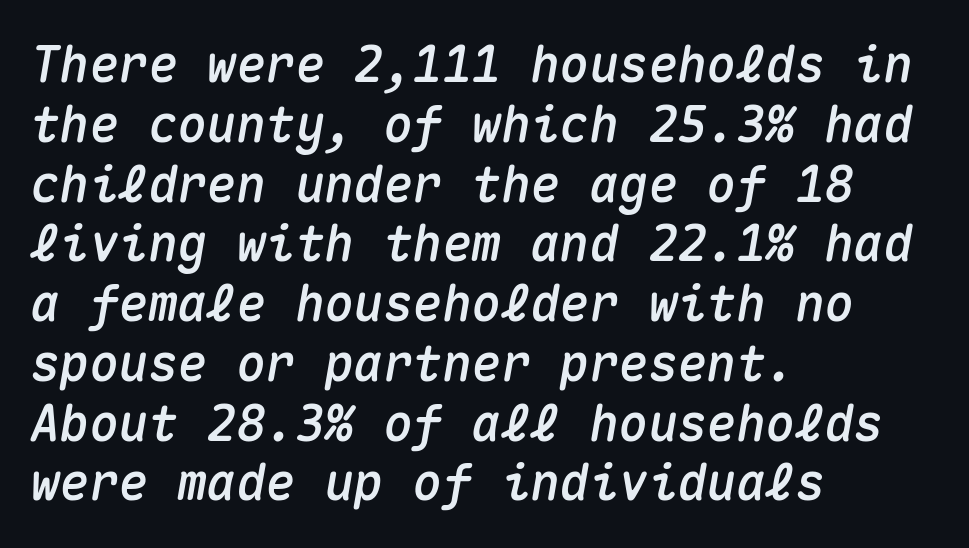
{"italic": "yes", "lean": "right", "slant_degrees": 10, "width": "normal", "stroke_contrast": "medium", "x_height": "medium", "monospaced": "yes", "underline": "no", "align": "left", "line_spacing_ratio": 1.22, "letter_spacing": "normal", "letter_spacing_em": 0.0, "glyph_px": 49}
